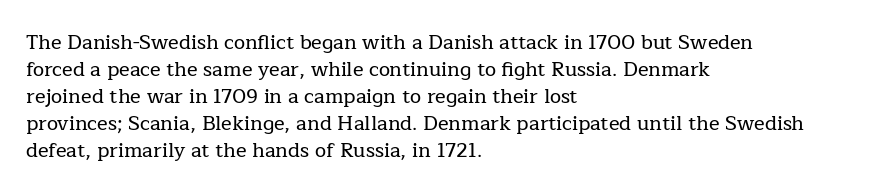
One-word summary of the alignment: left. The words here are not underlined. The passage shown stacks its lines at a standard gap. These lines were composed using upright roman letters.
